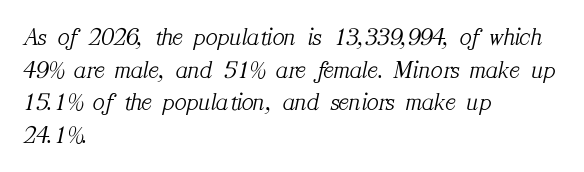
{"italic": "yes", "lean": "right", "slant_degrees": 12, "bold": "no", "underline": "no", "align": "left", "line_spacing": "normal", "line_spacing_ratio": 1.31, "letter_spacing": "normal", "letter_spacing_em": 0.0, "glyph_px": 25}
